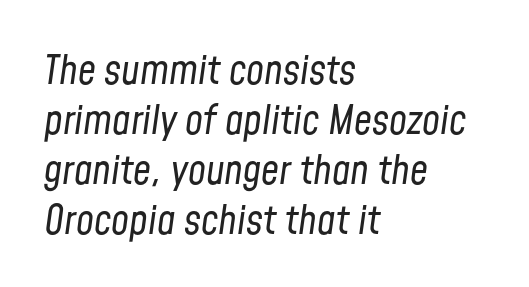
{"italic": "yes", "lean": "right", "slant_degrees": 8, "bold": "no", "weight": "regular", "width": "condensed", "stroke_contrast": "low", "x_height": "medium", "monospaced": "no", "underline": "no", "align": "left", "line_spacing": "normal", "line_spacing_ratio": 1.25, "letter_spacing": "normal", "letter_spacing_em": 0.0, "glyph_px": 40}
